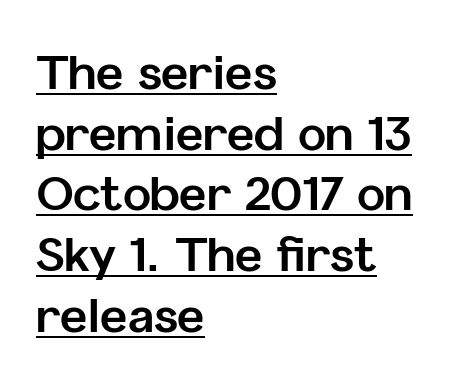
{"serif": "no", "italic": "no", "bold": "yes", "weight": "bold", "width": "normal", "stroke_contrast": "low", "x_height": "medium", "monospaced": "no", "underline": "yes", "align": "left", "line_spacing": "normal", "line_spacing_ratio": 1.29, "letter_spacing": "normal", "letter_spacing_em": 0.0, "glyph_px": 47}
